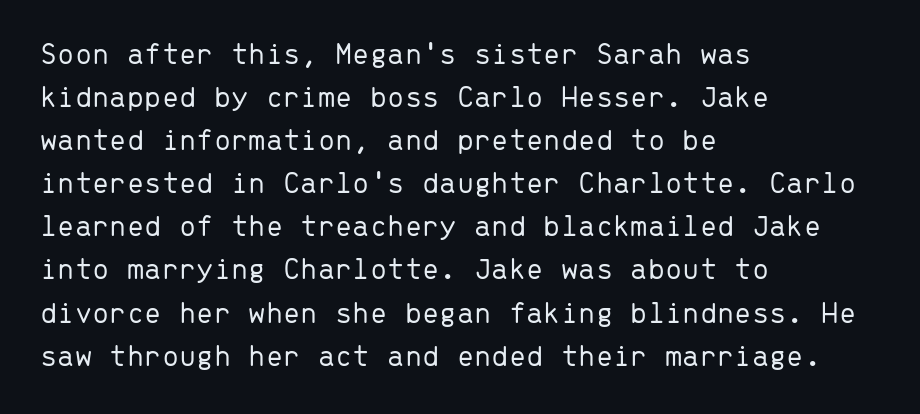
The image shows 31 px light sans-serif type, upright, monospaced; set left-aligned, normal line spacing (1.39x), normal letter spacing, not underlined; low stroke contrast and a medium x-height.
